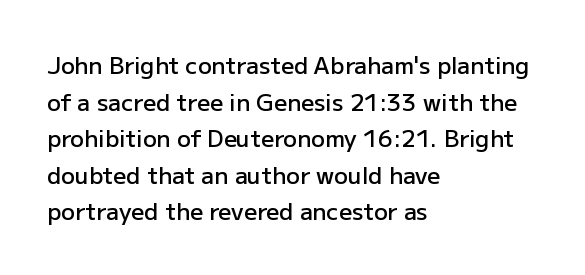
{"italic": "no", "bold": "semi", "underline": "no", "align": "left", "line_spacing": "normal", "line_spacing_ratio": 1.59, "letter_spacing": "normal", "letter_spacing_em": 0.0, "glyph_px": 23}
